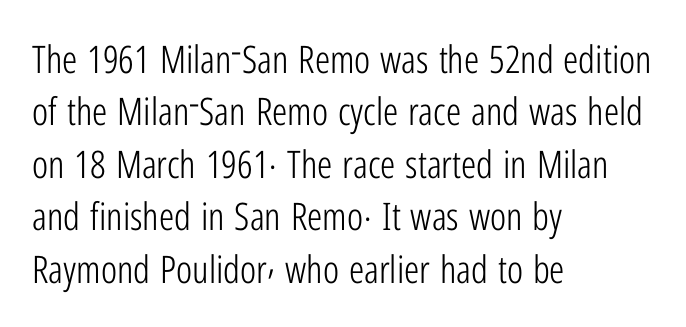
{"serif": "no", "italic": "no", "bold": "no", "weight": "light", "width": "condensed", "stroke_contrast": "low", "x_height": "medium", "monospaced": "no", "underline": "no", "align": "left", "line_spacing": "normal", "line_spacing_ratio": 1.38, "letter_spacing": "normal", "letter_spacing_em": 0.0, "glyph_px": 38}
